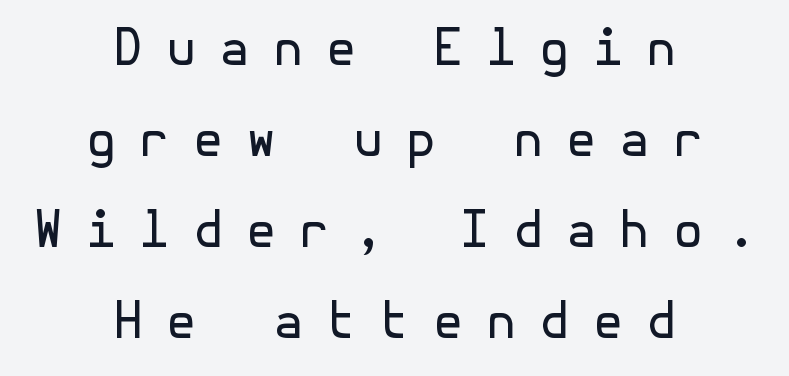
If you drew a line through each stem, it would be perfectly vertical. A quiet, ordinary-to-light weight characterises the typeface. Check the space under the baseline: it is left empty. Serif or sans? Sans — the stroke terminals are bare. The type is letterspaced generously, with wide tracking.
